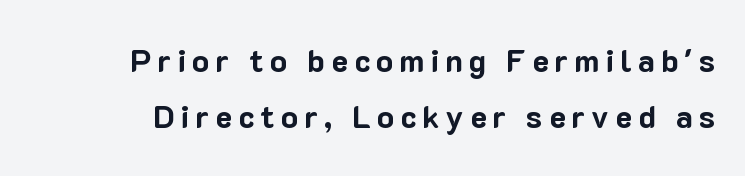
{"serif": "no", "italic": "no", "bold": "yes", "weight": "bold", "width": "normal", "stroke_contrast": "low", "x_height": "medium", "monospaced": "no", "underline": "no", "line_spacing_ratio": 1.8, "letter_spacing": "wide", "letter_spacing_em": 0.2, "glyph_px": 31}
